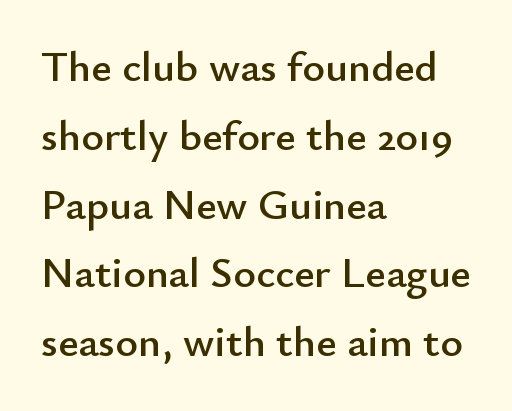
Q: Is the text italic (slanted)? A: No, it is upright.
Q: Is the typeface a serif or a sans-serif typeface? A: Sans-serif.
Q: Is the text underlined? A: No.
Q: How is the paragraph aligned? A: Left-aligned.
Q: Is the spacing between letters normal or unusually wide? A: Normal.
Q: Is the spacing between lines tight, normal or loose? A: Normal.
Q: Width (condensed, normal, or wide)? A: Normal.
Q: Stroke contrast? A: Low.
Q: x-height? A: Small.
Q: Monospaced? A: No.
